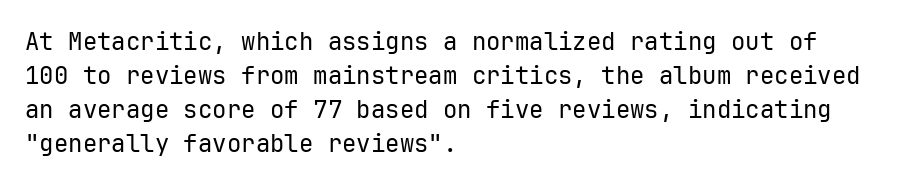
Q: Is the text bold? A: No.
Q: Is the text italic (slanted)? A: No, it is upright.
Q: Is the text underlined? A: No.
Q: How is the paragraph aligned? A: Left-aligned.
Q: Is the spacing between letters normal or unusually wide? A: Normal.
Q: Is the spacing between lines tight, normal or loose? A: Normal.
